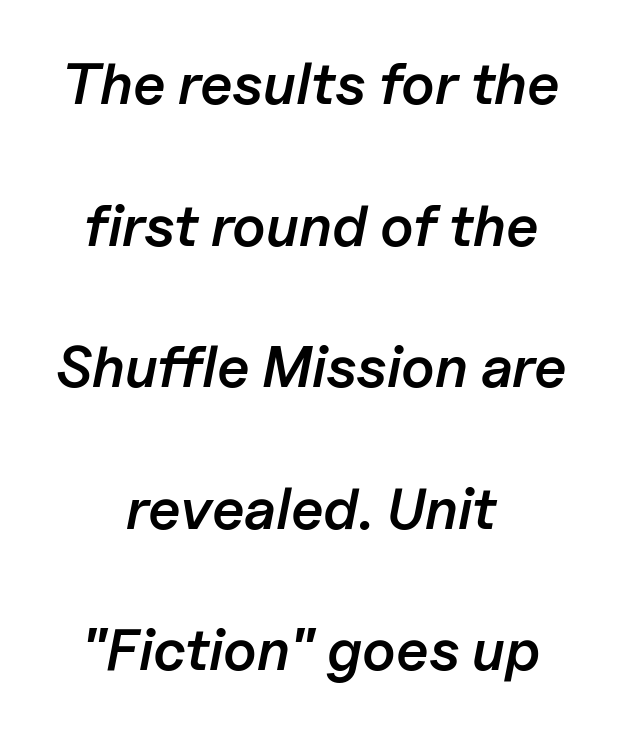
Q: Is the text bold? A: Semi-bold.
Q: Is the text italic (slanted)? A: Yes, it leans right by about 11 degrees.
Q: Is the text underlined? A: No.
Q: How is the paragraph aligned? A: Centered.
Q: Is the spacing between letters normal or unusually wide? A: Normal.
Q: Is the spacing between lines tight, normal or loose? A: Loose.
Q: Width (condensed, normal, or wide)? A: Normal.
Q: Stroke contrast? A: Low.
Q: x-height? A: Medium.
Q: Monospaced? A: No.
